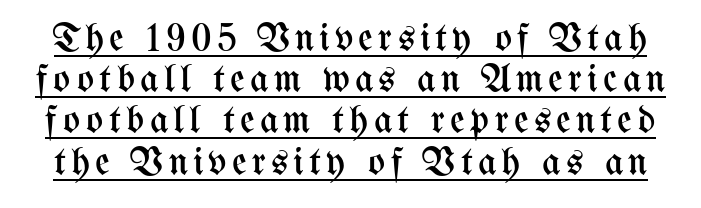
The image shows 40 px regular-weight, condensed type, upright; set tight line spacing (1.03x), underlined; medium stroke contrast and a medium x-height.
